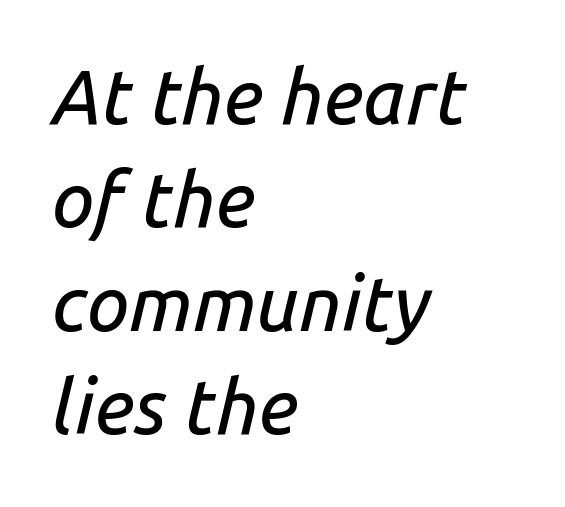
Q: Is the text italic (slanted)? A: Yes, it leans right by about 14 degrees.
Q: Is the text underlined? A: No.
Q: How is the paragraph aligned? A: Left-aligned.
Q: Is the spacing between letters normal or unusually wide? A: Normal.
Q: Is the spacing between lines tight, normal or loose? A: Normal.
Q: Width (condensed, normal, or wide)? A: Normal.
Q: Stroke contrast? A: Low.
Q: x-height? A: Medium.
Q: Monospaced? A: No.
